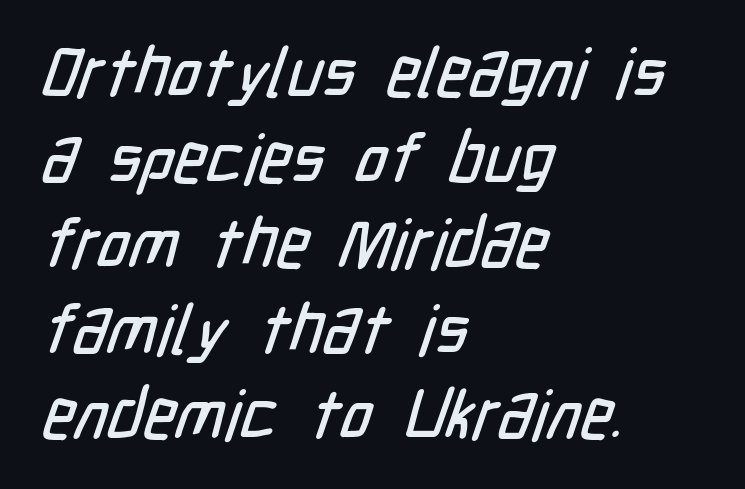
Leftover space on each line is placed entirely after the last word. Only glyphs here, with clear space below each row. The text was rendered using a sans face with plain stroke endings. Note the varied advance widths — an 'i' is clearly narrower than an 'm'. The tracking reads as untouched default to a designer's eye.
